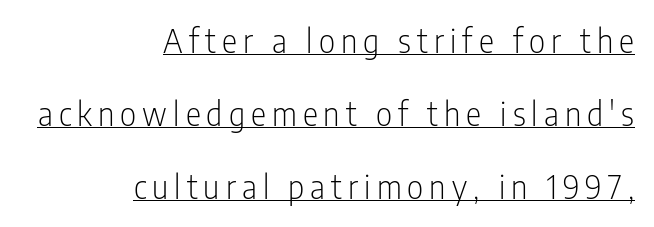
Every word sits above its own underline. Does the leading feel generous? Absolutely, it's lavish. No chunkiness to these letters — they're not bold. Each line ends at the same right margin while the left side varies. The font family rendered here belongs to the sans-serif group.
